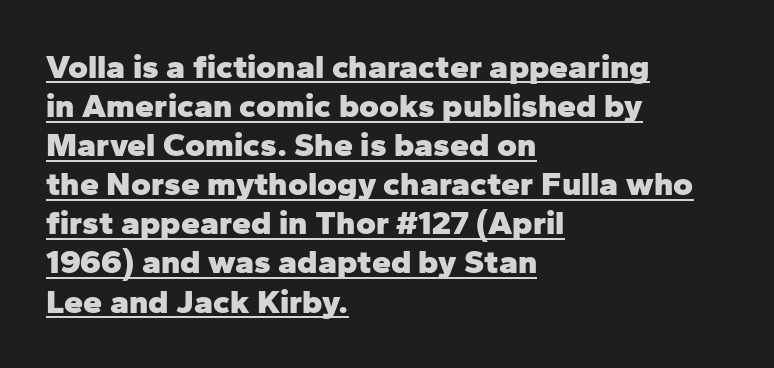
The image shows 34 px heavy sans-serif type, upright; set left-aligned, tight line spacing (1.15x), normal letter spacing, underlined; low stroke contrast and a medium x-height.
